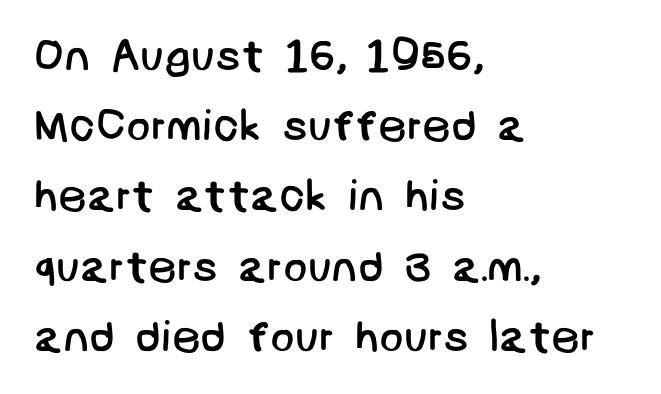
Are there feet on the stems? There aren't — it's a sans. The glyphs are unaccompanied by any horizontal stroke below them. Visually the block forms a straight wall on the left and a jagged coastline on the right. Tracking here is standard; glyphs follow each other at the usual distance. Letters have the restrained weight of plain body copy at most. Vertical spacing — default.
